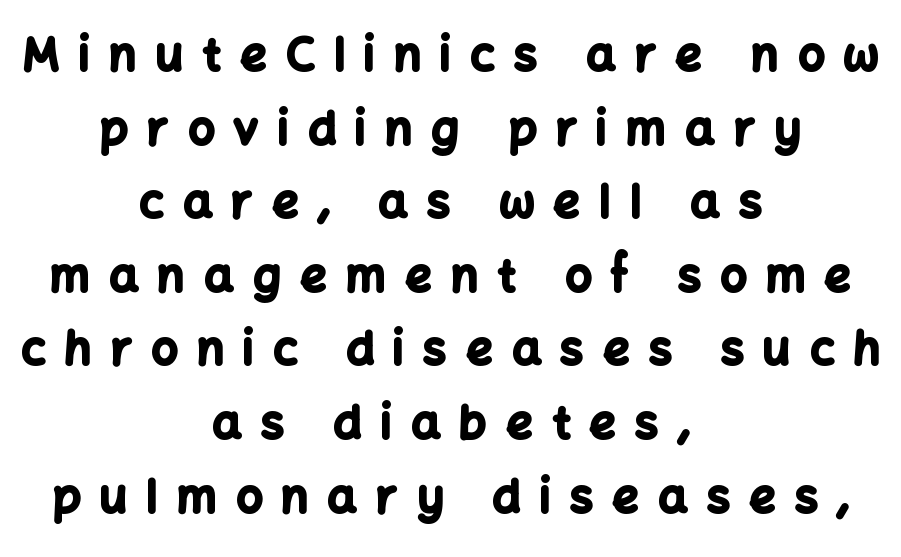
Q: Is the text bold? A: Yes.
Q: Is the text italic (slanted)? A: No, it is upright.
Q: Is the typeface a serif or a sans-serif typeface? A: Sans-serif.
Q: Is the text underlined? A: No.
Q: How is the paragraph aligned? A: Centered.
Q: Is the spacing between letters normal or unusually wide? A: Unusually wide.
Q: Is the spacing between lines tight, normal or loose? A: Normal.
Q: Width (condensed, normal, or wide)? A: Normal.
Q: Stroke contrast? A: Low.
Q: x-height? A: Medium.
Q: Monospaced? A: No.
